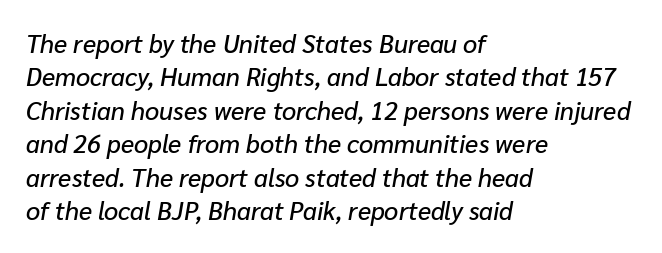
Q: Is the text italic (slanted)? A: Yes, it leans right by about 10 degrees.
Q: Is the text underlined? A: No.
Q: How is the paragraph aligned? A: Left-aligned.
Q: Is the spacing between letters normal or unusually wide? A: Normal.
Q: Is the spacing between lines tight, normal or loose? A: Normal.
